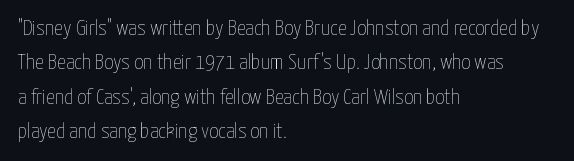
The image shows 22 px text type, upright; set left-aligned, normal line spacing (1.56x), normal letter spacing, not underlined.
